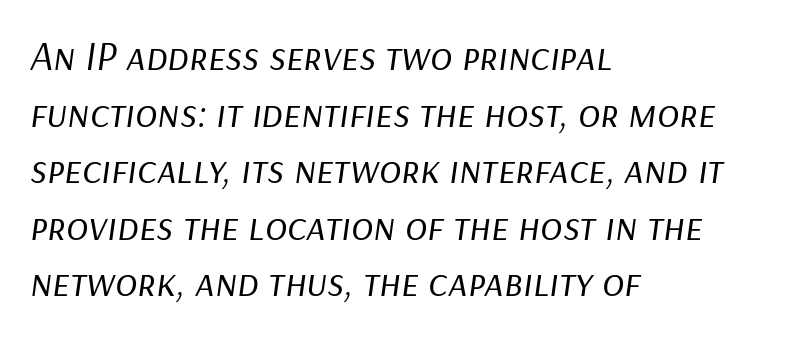
Horizontal alignment here is leftward, the default for most running prose. Regarding leading, the lines here are spaced in the standard way. Tracking here is standard; glyphs follow each other at the usual distance. The letters advance in unequal steps, a hallmark of proportional type. The passage shown is not bold in any degree. The passage shown leans; its letterforms are oblique.
